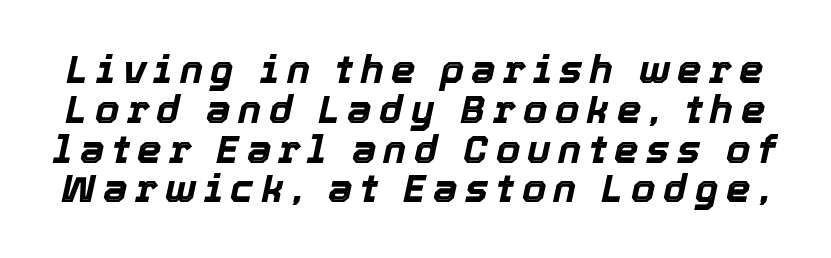
{"italic": "yes", "lean": "right", "slant_degrees": 12, "bold": "yes", "weight": "bold", "width": "normal", "x_height": "medium", "monospaced": "no", "underline": "no", "line_spacing": "tight", "line_spacing_ratio": 1.02, "glyph_px": 39}
